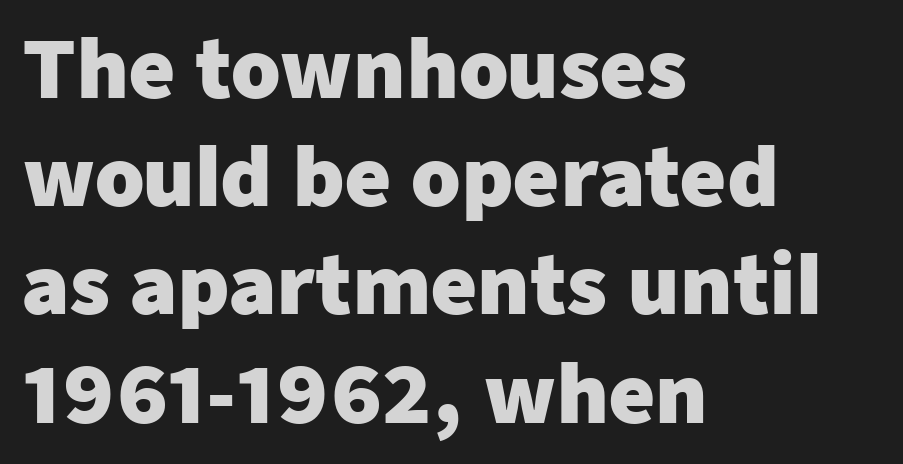
The image shows 79 px heavy sans-serif type, upright; set left-aligned, normal line spacing (1.37x), normal letter spacing, not underlined; low stroke contrast and a medium x-height.
